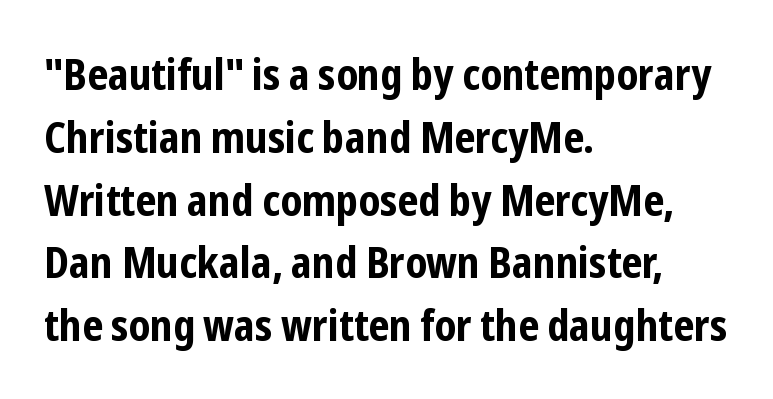
{"serif": "no", "italic": "no", "bold": "yes", "weight": "bold", "width": "condensed", "stroke_contrast": "low", "x_height": "medium", "monospaced": "no", "underline": "no", "align": "left", "line_spacing": "normal", "line_spacing_ratio": 1.46, "letter_spacing": "normal", "letter_spacing_em": 0.0, "glyph_px": 43}
